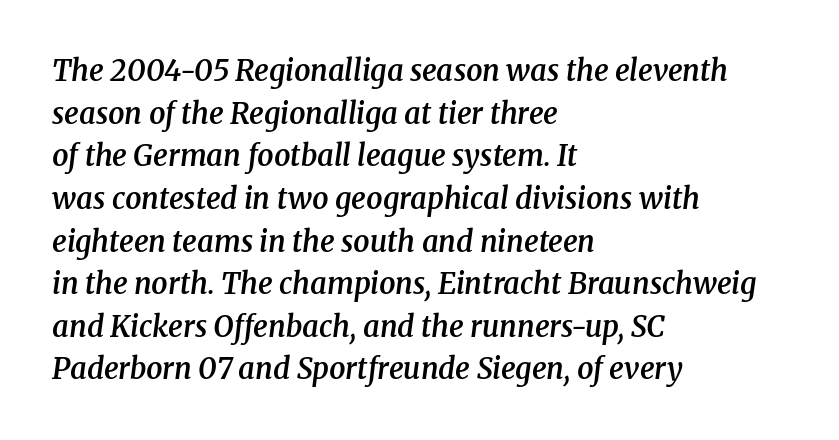
Caption: semibold face, moderately heavy strokes. These lines are rendered in a variable-pitch font. Typeset ragged right — the left edge is the straight one. Successive baselines arrive at the customary interval. Look at the tracking — it's just the regular setting, nothing added. Honestly, there is no underline to notice here at all.
